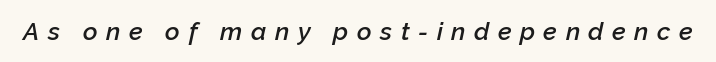
Q: Is the text bold? A: Semi-bold.
Q: Is the text italic (slanted)? A: Yes, it leans right by about 12 degrees.
Q: Is the text underlined? A: No.
Q: Is the spacing between letters normal or unusually wide? A: Unusually wide.
